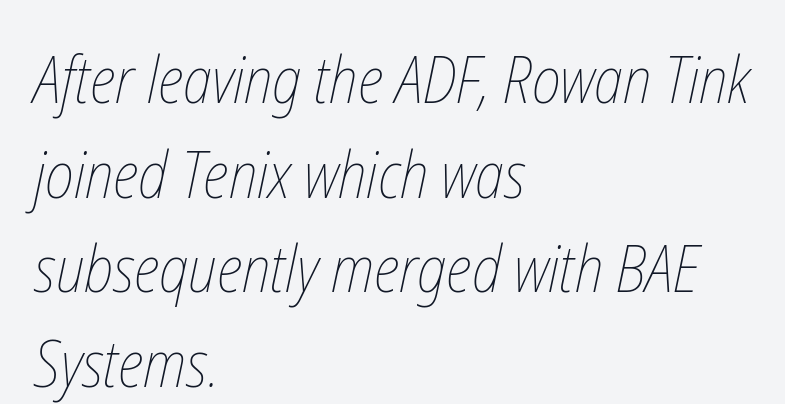
The image shows 64 px thin, condensed type; set left-aligned, normal line spacing (1.48x), normal letter spacing, not underlined; low stroke contrast and a medium x-height.
